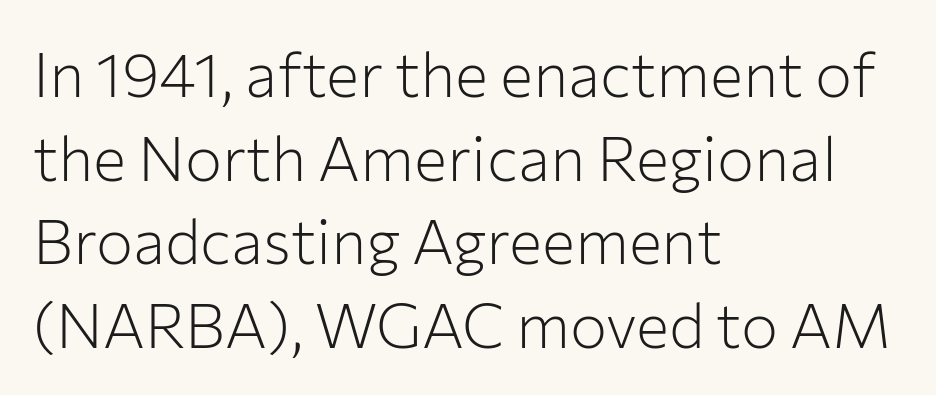
{"serif": "no", "italic": "no", "bold": "no", "weight": "light", "width": "normal", "stroke_contrast": "low", "x_height": "medium", "monospaced": "no", "underline": "no", "align": "left", "line_spacing": "normal", "line_spacing_ratio": 1.35, "letter_spacing": "normal", "letter_spacing_em": 0.0, "glyph_px": 62}
